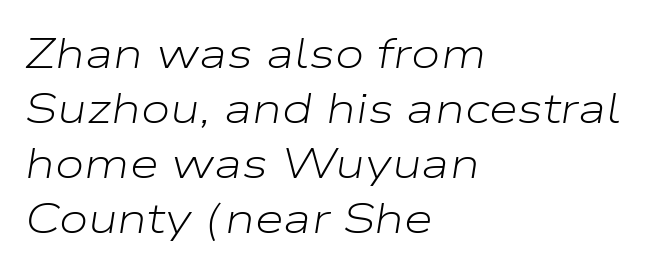
{"italic": "yes", "lean": "right", "slant_degrees": 9, "bold": "no", "weight": "light", "width": "wide", "stroke_contrast": "low", "x_height": "medium", "monospaced": "no", "underline": "no", "align": "left", "line_spacing": "normal", "line_spacing_ratio": 1.31, "letter_spacing": "normal", "letter_spacing_em": 0.0, "glyph_px": 42}
